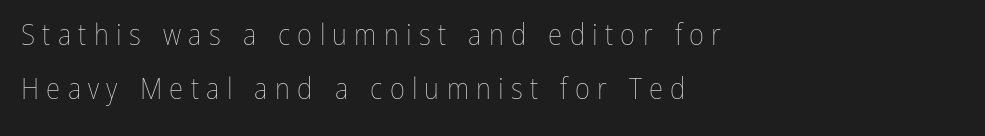
Q: Is the text bold? A: No.
Q: Is the text italic (slanted)? A: No, it is upright.
Q: Is the text underlined? A: No.
Q: How is the paragraph aligned? A: Left-aligned.
Q: Is the spacing between letters normal or unusually wide? A: Unusually wide.
Q: Width (condensed, normal, or wide)? A: Condensed.
Q: Stroke contrast? A: Low.
Q: x-height? A: Medium.
Q: Monospaced? A: No.
